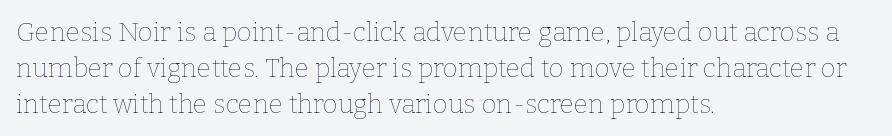
The characters are drawn with everyday or finer stroke widths. Line beginnings align vertically; line endings do not. Rule under the text: the space is simply empty. Words appear dense and cohesive because spacing is normal. Whoever set this chose a conventional vertical rhythm. Rendered with straight, roman letterforms.
